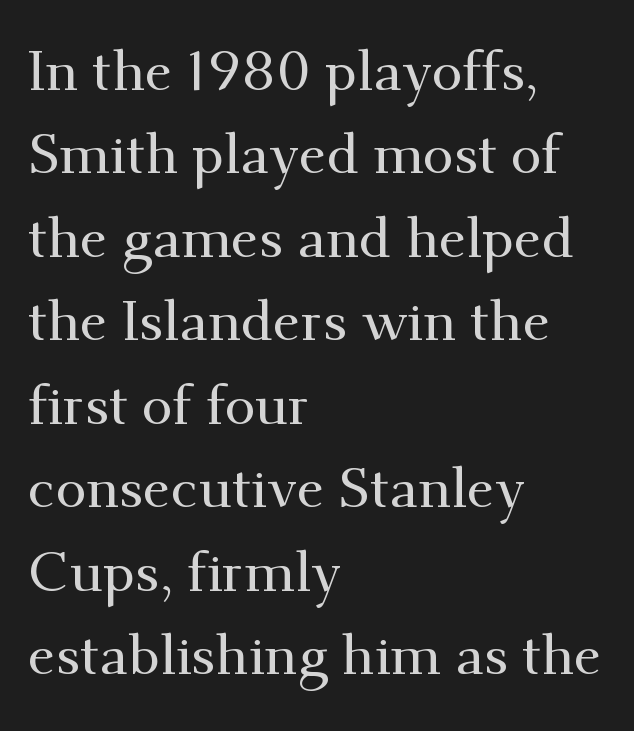
Q: Is the text italic (slanted)? A: No, it is upright.
Q: Is the typeface a serif or a sans-serif typeface? A: Serif.
Q: Is the text underlined? A: No.
Q: How is the paragraph aligned? A: Left-aligned.
Q: Is the spacing between letters normal or unusually wide? A: Normal.
Q: Is the spacing between lines tight, normal or loose? A: Normal.
Q: Width (condensed, normal, or wide)? A: Normal.
Q: Stroke contrast? A: Medium.
Q: x-height? A: Small.
Q: Monospaced? A: No.
